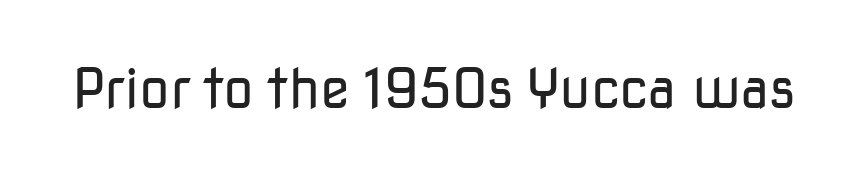
A typesetter would call this proportional, since set widths differ per character. The font sits on the lighter half of the weight spectrum, regular included. Italic? Not at all — the glyphs are vertical. Clear beneath every line of the passage. The letters sit at their default tracking, neither squeezed nor spread. This sample uses a sans-serif face.
